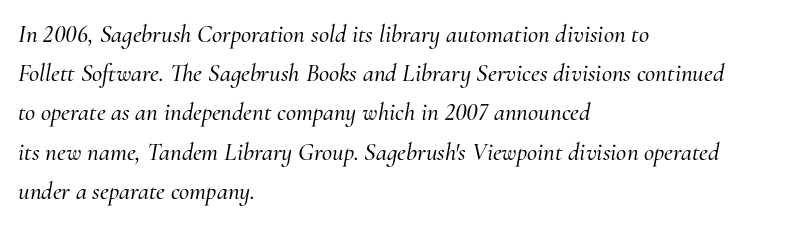
{"italic": "yes", "lean": "right", "slant_degrees": 10, "underline": "no", "align": "left", "line_spacing": "normal", "line_spacing_ratio": 1.57, "letter_spacing": "normal", "letter_spacing_em": 0.0, "glyph_px": 25}
